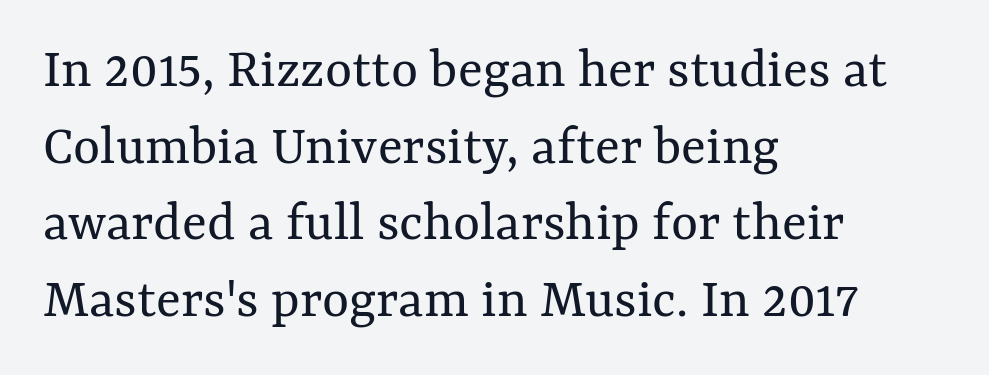
Q: Is the text bold? A: No.
Q: Is the text italic (slanted)? A: No, it is upright.
Q: Is the text underlined? A: No.
Q: How is the paragraph aligned? A: Left-aligned.
Q: Is the spacing between letters normal or unusually wide? A: Normal.
Q: Is the spacing between lines tight, normal or loose? A: Normal.
Q: Width (condensed, normal, or wide)? A: Normal.
Q: Stroke contrast? A: Medium.
Q: x-height? A: Medium.
Q: Monospaced? A: No.
